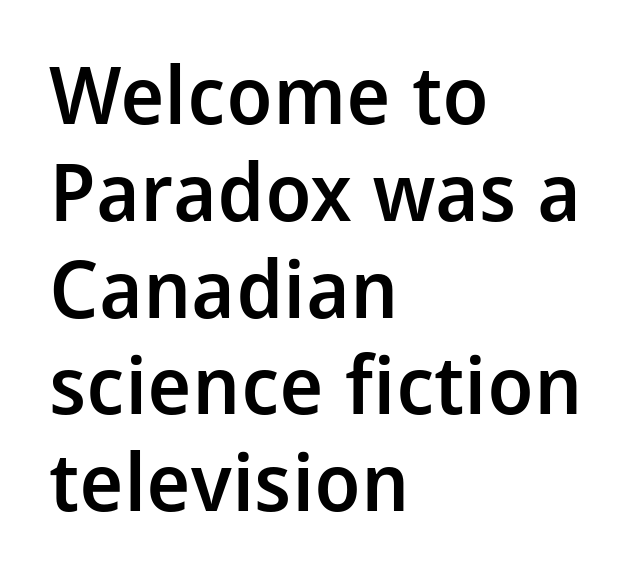
The image shows 80 px semibold sans-serif type, upright; set left-aligned, line spacing 1.21x, normal letter spacing, not underlined; low stroke contrast and a medium x-height.
